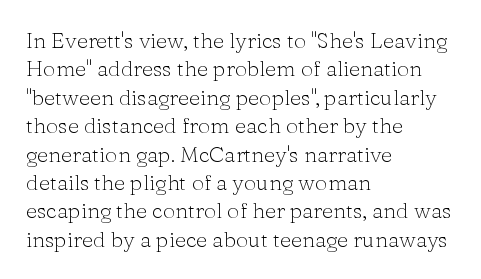
The image shows 22 px text type, upright; set left-aligned, normal line spacing (1.29x), normal letter spacing, not underlined.
